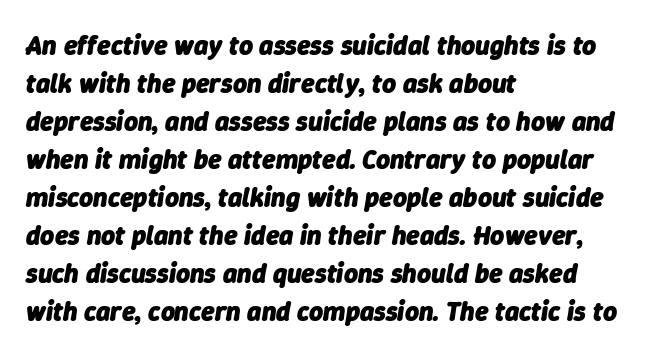
{"italic": "yes", "lean": "right", "slant_degrees": 9, "bold": "yes", "underline": "no", "align": "left", "line_spacing": "normal", "line_spacing_ratio": 1.41, "letter_spacing": "normal", "letter_spacing_em": 0.0, "glyph_px": 27}
